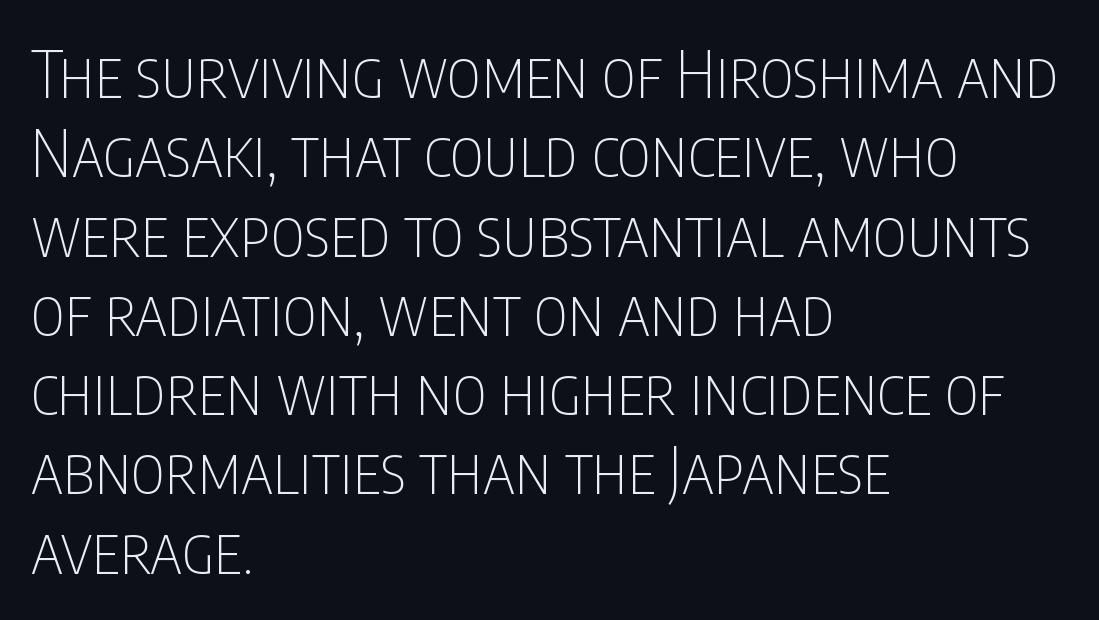
The image shows 65 px thin, condensed sans-serif type, upright; set left-aligned, line spacing 1.22x, normal letter spacing, not underlined; low stroke contrast and a large x-height.
